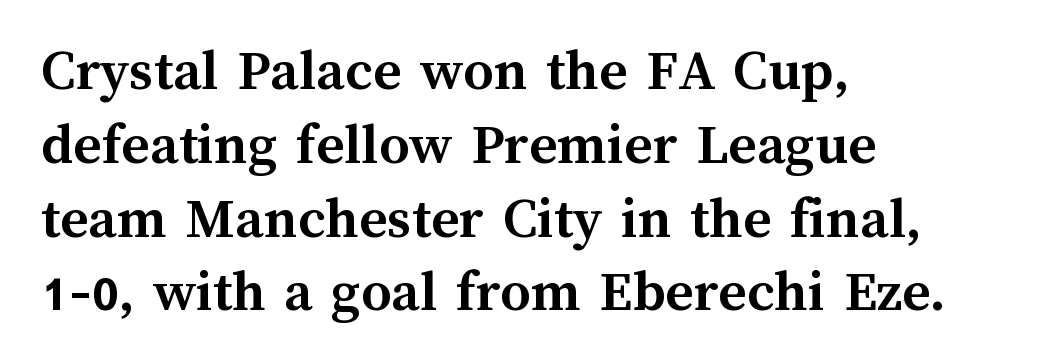
Q: Is the text bold? A: Yes.
Q: Is the text italic (slanted)? A: No, it is upright.
Q: Is the text underlined? A: No.
Q: How is the paragraph aligned? A: Left-aligned.
Q: Is the spacing between letters normal or unusually wide? A: Normal.
Q: Width (condensed, normal, or wide)? A: Normal.
Q: Stroke contrast? A: Medium.
Q: x-height? A: Medium.
Q: Monospaced? A: No.
